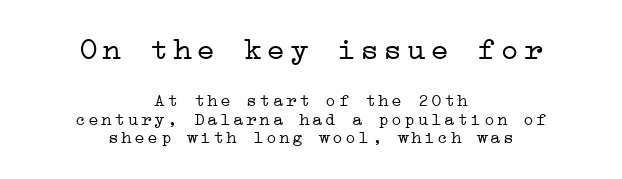
Q: Is the text bold? A: No.
Q: Is the text italic (slanted)? A: No, it is upright.
Q: Is the typeface a serif or a sans-serif typeface? A: Serif.
Q: Is the text underlined? A: No.
Q: How is the paragraph aligned? A: Centered.
Q: Is the spacing between lines tight, normal or loose? A: Tight.
Q: Which block of text is set in a larger size, the first (top) or the second (bottom)? A: The first (top) one.
Q: Width (condensed, normal, or wide)? A: Wide.
Q: Stroke contrast? A: Low.
Q: x-height? A: Medium.
